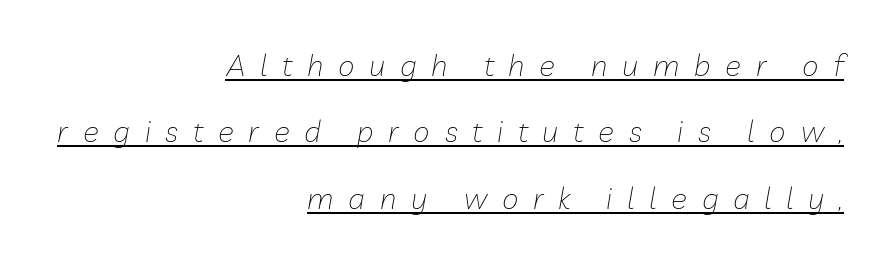
Q: Is the text bold? A: No.
Q: Is the text italic (slanted)? A: Yes, it leans right by about 10 degrees.
Q: Is the text underlined? A: Yes.
Q: How is the paragraph aligned? A: Right-aligned.
Q: Is the spacing between letters normal or unusually wide? A: Unusually wide.
Q: Is the spacing between lines tight, normal or loose? A: Loose.
Q: Width (condensed, normal, or wide)? A: Normal.
Q: Stroke contrast? A: Low.
Q: x-height? A: Medium.
Q: Monospaced? A: No.
